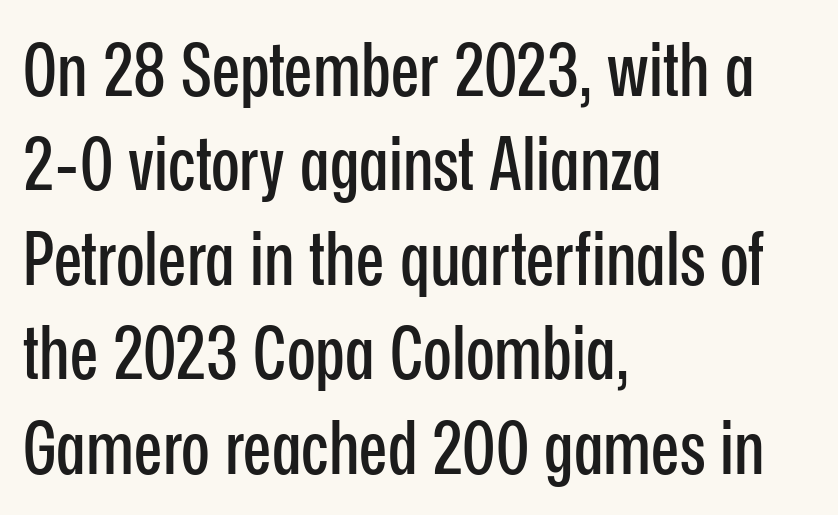
{"serif": "no", "italic": "no", "width": "condensed", "stroke_contrast": "low", "x_height": "medium", "monospaced": "no", "underline": "no", "align": "left", "line_spacing": "normal", "line_spacing_ratio": 1.26, "letter_spacing": "normal", "letter_spacing_em": 0.0, "glyph_px": 75}
